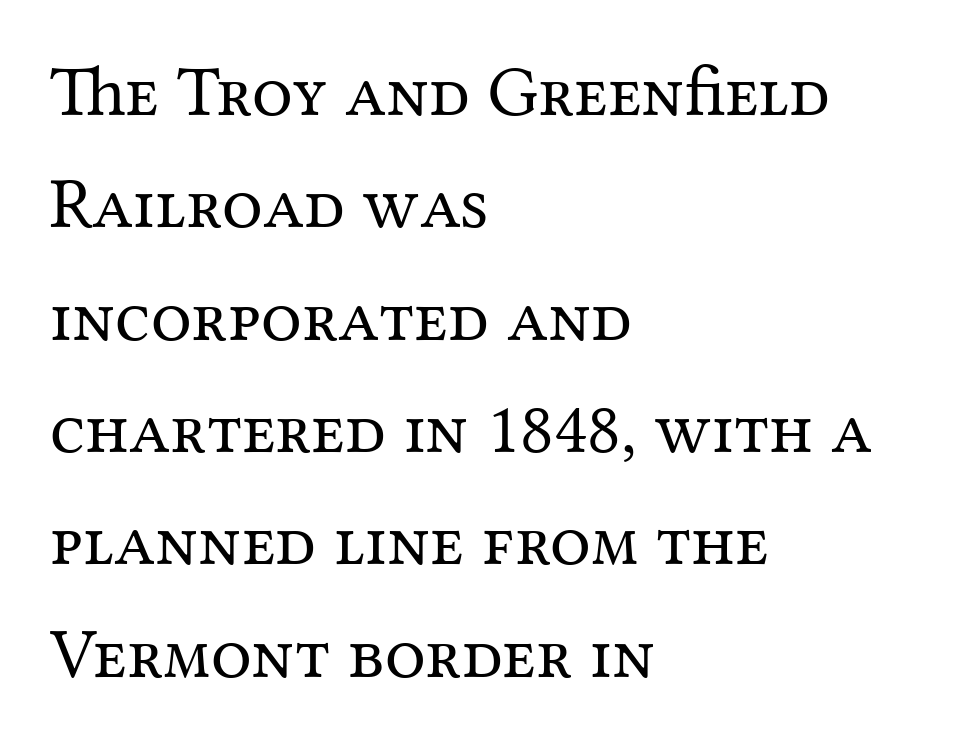
The passage shown is not bold in any degree. In terms of leading, this rendering sits right in the middle. A student would call this left alignment; a typographer would say flush left, rag right. Vertical strokes here are truly vertical.
